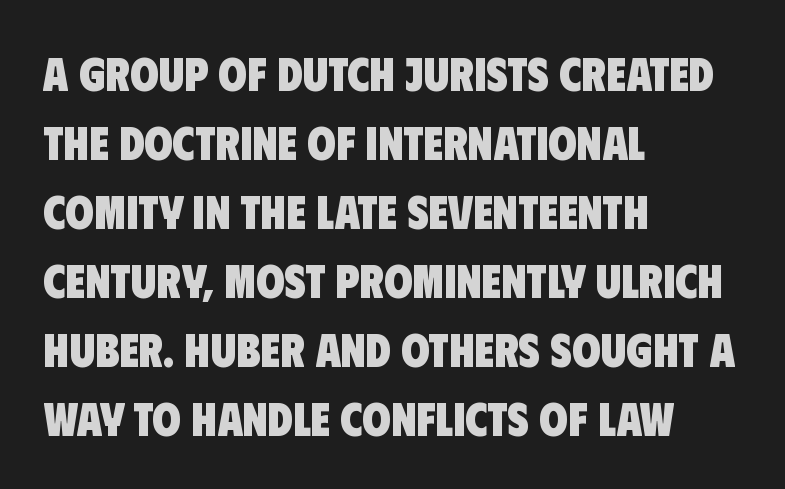
Q: Is the text bold? A: Yes.
Q: Is the typeface a serif or a sans-serif typeface? A: Sans-serif.
Q: Is the text underlined? A: No.
Q: How is the paragraph aligned? A: Left-aligned.
Q: Is the spacing between letters normal or unusually wide? A: Normal.
Q: Is the spacing between lines tight, normal or loose? A: Normal.
Q: Width (condensed, normal, or wide)? A: Condensed.
Q: Stroke contrast? A: Low.
Q: x-height? A: Large.
Q: Monospaced? A: No.
